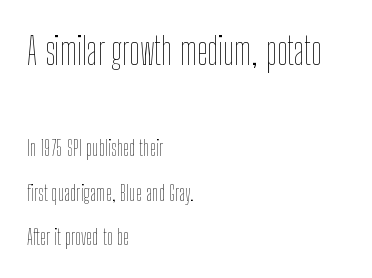
The image shows 38 px thin, condensed type, upright; set left-aligned, loose line spacing (2.02x), normal letter spacing, not underlined; the first (top) block is 1.73x larger; low stroke contrast and a medium x-height.
